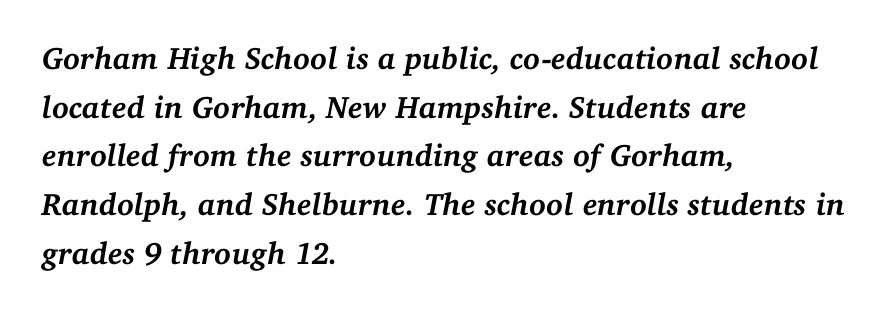
Q: Is the text bold? A: Yes.
Q: Is the text italic (slanted)? A: Yes, it leans right by about 11 degrees.
Q: Is the typeface a serif or a sans-serif typeface? A: Serif.
Q: Is the text underlined? A: No.
Q: How is the paragraph aligned? A: Left-aligned.
Q: Is the spacing between letters normal or unusually wide? A: Normal.
Q: Is the spacing between lines tight, normal or loose? A: Normal.
Q: Width (condensed, normal, or wide)? A: Normal.
Q: Stroke contrast? A: Medium.
Q: x-height? A: Medium.
Q: Monospaced? A: No.
